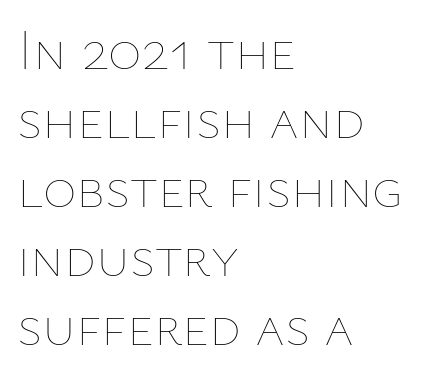
The image shows 57 px thin type, upright; set left-aligned, line spacing 1.21x, normal letter spacing, not underlined; low stroke contrast and a medium x-height.
